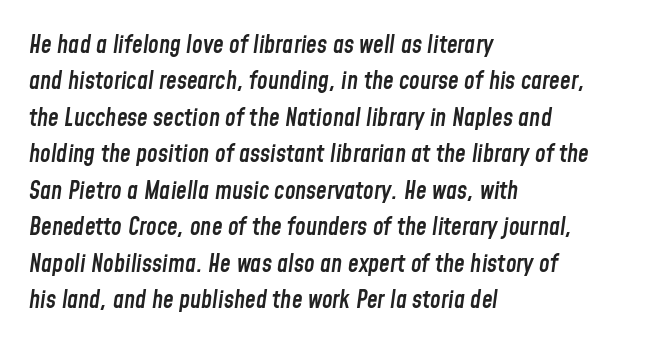
Line spacing here is normal. When letters slant like this, we call the style italic. Nobody touched the tracking dial on this one. Summary of weight: moderately heavy, a semibold.
